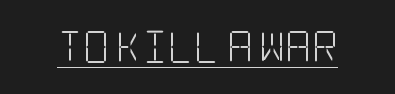
The image shows 32 px light, condensed serif type, upright; set normal letter spacing, underlined; low stroke contrast and a large x-height.
